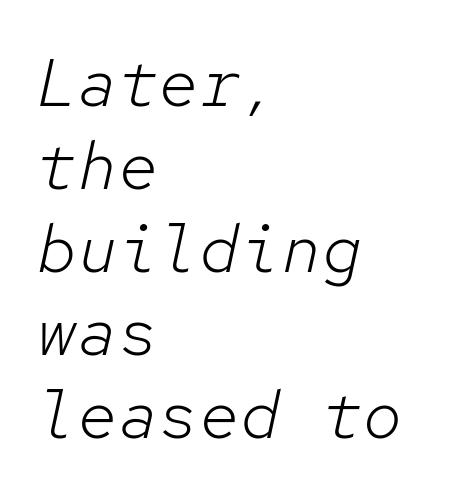
The font's italic variant was chosen for this text. In CSS terms this would be text-align: left. Tracking value appears to be zero — textbook default spacing. The strokes are not fattened; the text isn't bold. Check under the words: just untouched page.
